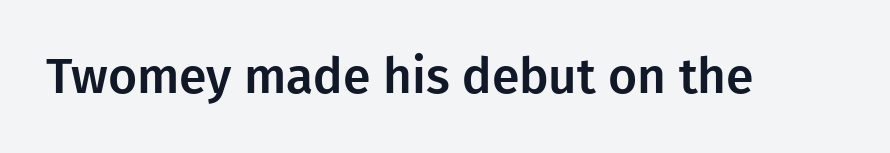
Q: Is the text italic (slanted)? A: No, it is upright.
Q: Is the typeface a serif or a sans-serif typeface? A: Sans-serif.
Q: Is the text underlined? A: No.
Q: Is the spacing between letters normal or unusually wide? A: Normal.
Q: Width (condensed, normal, or wide)? A: Normal.
Q: Stroke contrast? A: Low.
Q: x-height? A: Medium.
Q: Monospaced? A: No.
